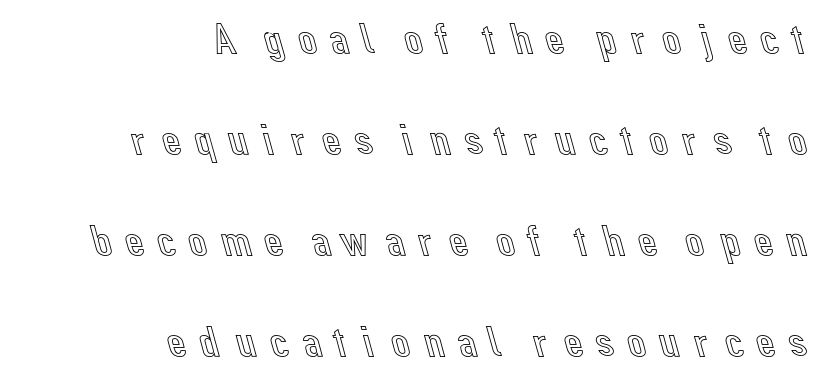
The image shows 43 px text type; set right-aligned, loose line spacing (2.35x), unusually wide letter spacing (+0.2 em), not underlined; a medium x-height.
